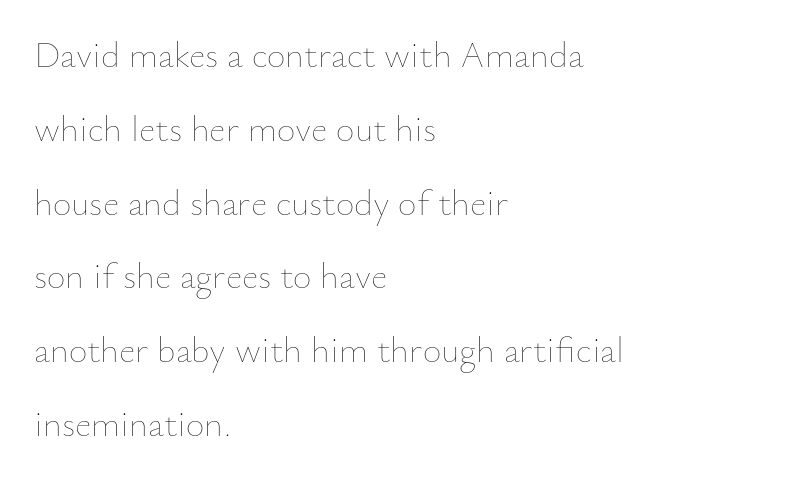
{"italic": "no", "bold": "no", "weight": "thin", "width": "normal", "stroke_contrast": "low", "x_height": "small", "monospaced": "no", "underline": "no", "align": "left", "line_spacing": "loose", "line_spacing_ratio": 2.05, "letter_spacing": "normal", "letter_spacing_em": 0.0, "glyph_px": 36}
